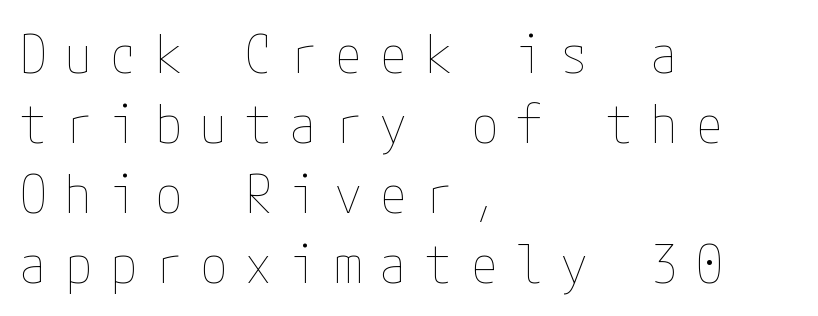
The image shows 53 px thin, condensed type, upright; set left-aligned, normal line spacing (1.32x), unusually wide letter spacing (+0.35 em), not underlined; low stroke contrast and a medium x-height.
